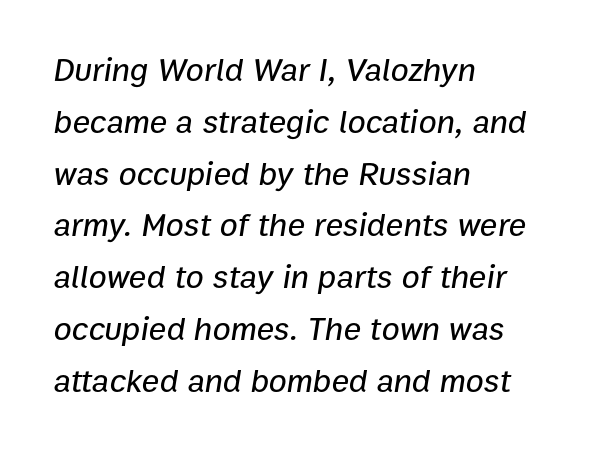
The image shows 33 px text type, italic (leaning right); set left-aligned, normal line spacing (1.57x), normal letter spacing, not underlined; low stroke contrast and a medium x-height.
